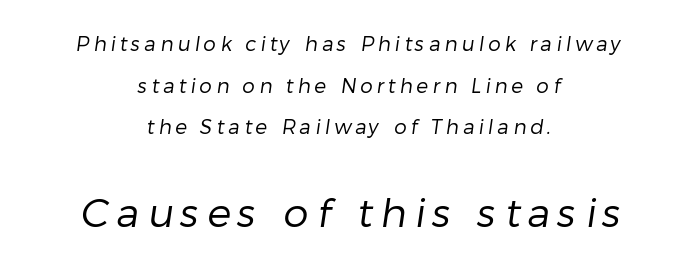
The image shows 40 px regular-weight sans-serif type; set centered, loose line spacing (2.08x), unusually wide letter spacing (+0.2 em), not underlined; the second (bottom) block is 2.0x larger; low stroke contrast and a medium x-height.
